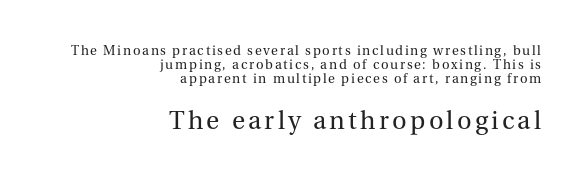
The image shows 27 px text type, upright; set right-aligned, tight line spacing (1.0x), not underlined; the second (bottom) block is 1.93x larger.
